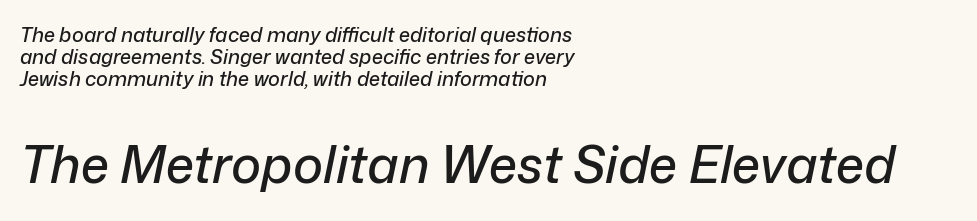
{"italic": "yes", "lean": "right", "slant_degrees": 12, "width": "normal", "stroke_contrast": "low", "x_height": "medium", "monospaced": "no", "underline": "no", "align": "left", "line_spacing": "tight", "line_spacing_ratio": 1.11, "letter_spacing": "normal", "letter_spacing_em": 0.0, "larger_block": "second", "size_ratio": 2.55, "glyph_px": 51}
